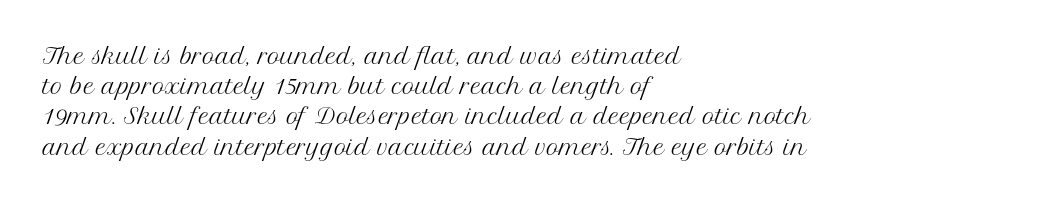
{"bold": "no", "underline": "no", "align": "left", "line_spacing": "normal", "line_spacing_ratio": 1.44, "letter_spacing": "normal", "letter_spacing_em": 0.0, "glyph_px": 21}
